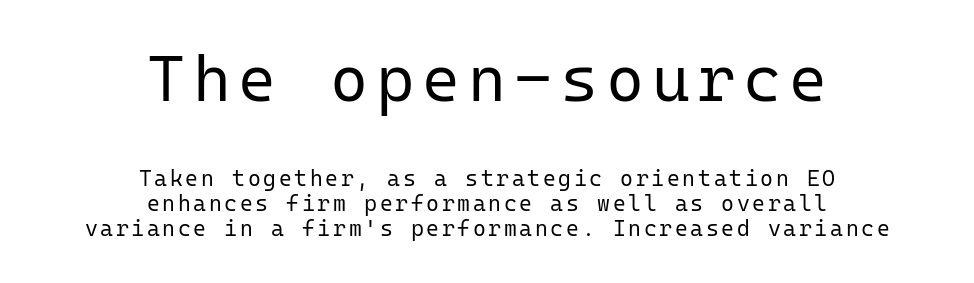
Q: Is the text bold? A: No.
Q: Is the text italic (slanted)? A: No, it is upright.
Q: Is the typeface a serif or a sans-serif typeface? A: Sans-serif.
Q: Is the text underlined? A: No.
Q: How is the paragraph aligned? A: Centered.
Q: Is the spacing between lines tight, normal or loose? A: Tight.
Q: Which block of text is set in a larger size, the first (top) or the second (bottom)? A: The first (top) one.
Q: Width (condensed, normal, or wide)? A: Normal.
Q: Stroke contrast? A: Low.
Q: x-height? A: Medium.
Q: Monospaced? A: Yes.
